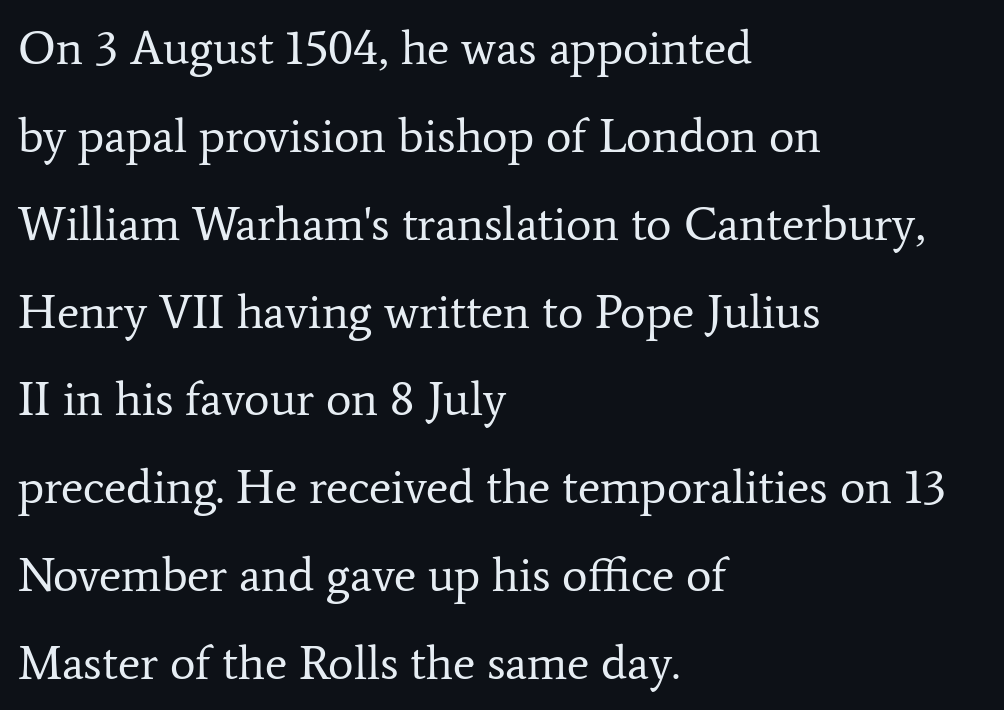
The image shows 48 px regular-weight serif type, upright; set left-aligned, line spacing 1.83x, normal letter spacing, not underlined; low stroke contrast and a medium x-height.
